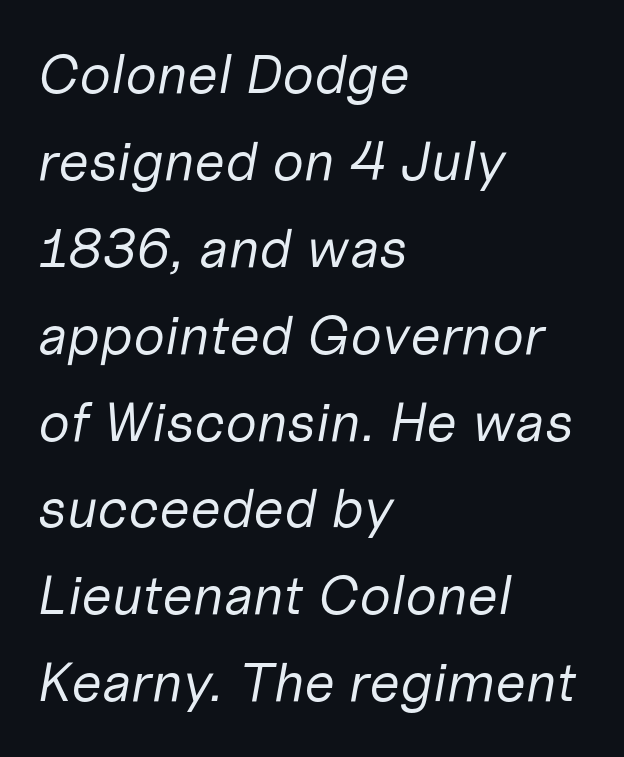
{"italic": "yes", "lean": "right", "slant_degrees": 10, "bold": "no", "weight": "regular", "width": "normal", "stroke_contrast": "low", "x_height": "medium", "monospaced": "no", "underline": "no", "align": "left", "line_spacing": "normal", "line_spacing_ratio": 1.58, "letter_spacing": "normal", "letter_spacing_em": 0.0, "glyph_px": 55}
